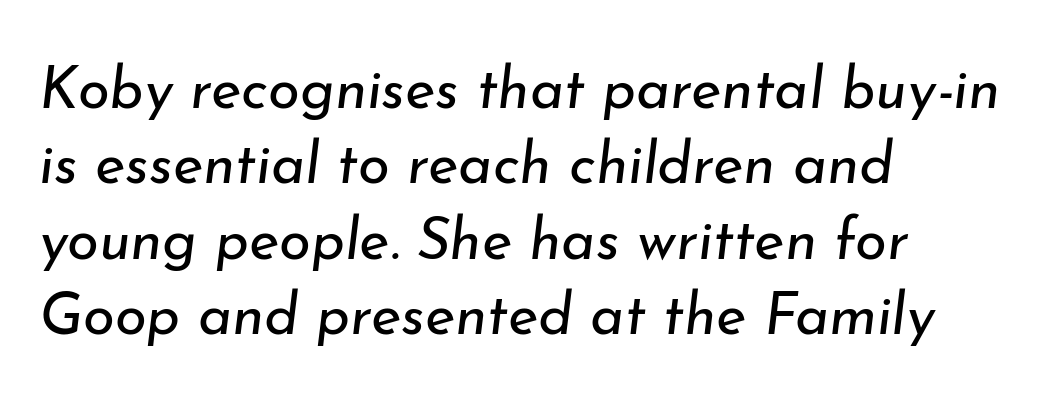
The image shows 58 px regular-weight type, italic (leaning right); set left-aligned, normal line spacing (1.3x), normal letter spacing, not underlined; low stroke contrast and a small x-height.
